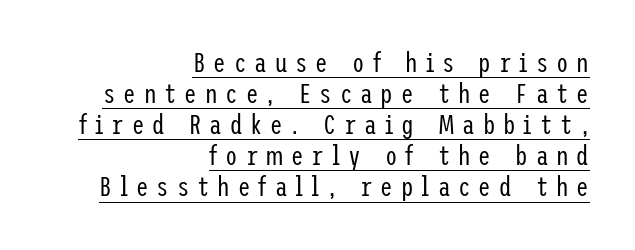
The image shows 28 px regular-weight, condensed sans-serif type, upright; set right-aligned, tight line spacing (1.11x), unusually wide letter spacing (+0.28 em), underlined; low stroke contrast and a medium x-height.
